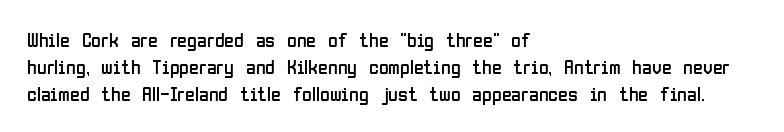
The image shows 20 px text type, upright; set left-aligned, normal line spacing (1.35x), normal letter spacing, not underlined.
